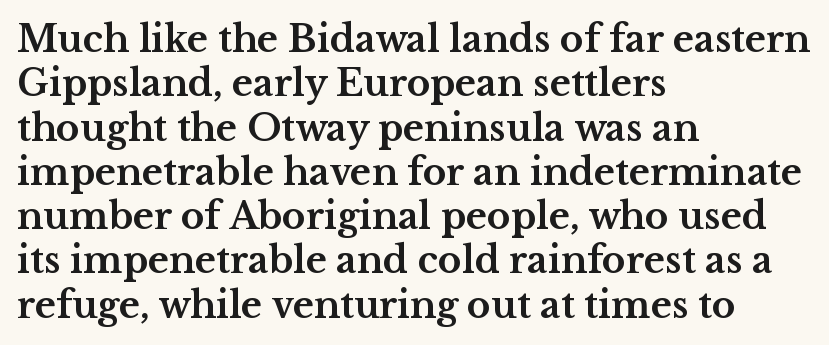
Descenders hang freely into open space. Do the characters align in a grid? No, the font is proportional. Unlike a clean sans, this face finishes its strokes with serifs. Does the lettering tilt? It doesn't — this is upright. Glyph-to-glyph distance matches everyday printed text.
